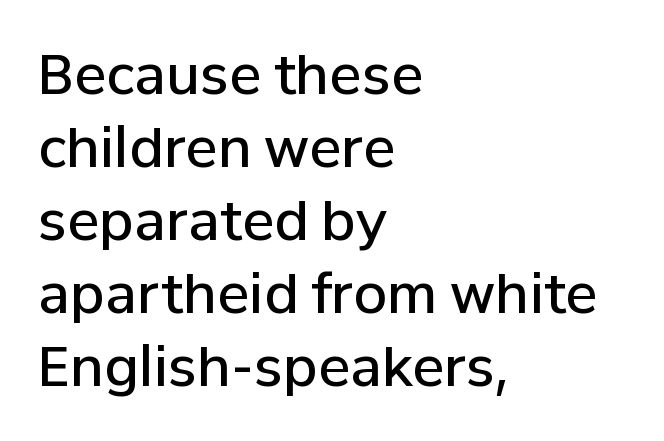
Q: Is the text bold? A: Semi-bold.
Q: Is the text italic (slanted)? A: No, it is upright.
Q: Is the typeface a serif or a sans-serif typeface? A: Sans-serif.
Q: Is the text underlined? A: No.
Q: How is the paragraph aligned? A: Left-aligned.
Q: Is the spacing between letters normal or unusually wide? A: Normal.
Q: Is the spacing between lines tight, normal or loose? A: Normal.
Q: Width (condensed, normal, or wide)? A: Normal.
Q: Stroke contrast? A: Low.
Q: x-height? A: Medium.
Q: Monospaced? A: No.
